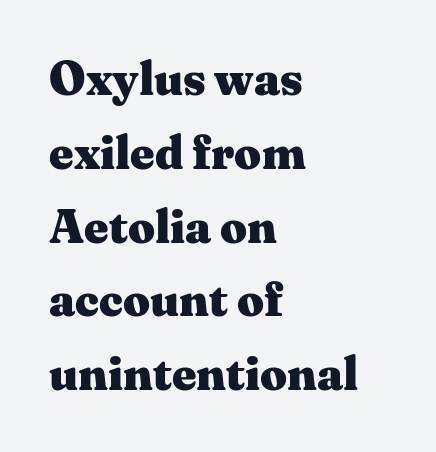
Q: Is the text bold? A: Yes.
Q: Is the text italic (slanted)? A: No, it is upright.
Q: Is the typeface a serif or a sans-serif typeface? A: Serif.
Q: Is the text underlined? A: No.
Q: How is the paragraph aligned? A: Left-aligned.
Q: Is the spacing between letters normal or unusually wide? A: Normal.
Q: Is the spacing between lines tight, normal or loose? A: Normal.
Q: Width (condensed, normal, or wide)? A: Wide.
Q: Stroke contrast? A: Medium.
Q: x-height? A: Medium.
Q: Monospaced? A: No.
